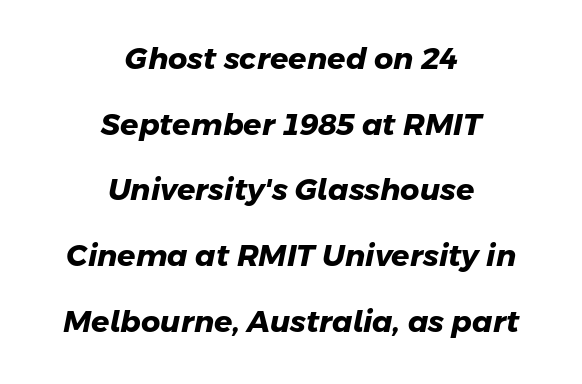
The image shows 30 px heavy sans-serif type; set centered, loose line spacing (2.19x), normal letter spacing, not underlined; low stroke contrast and a medium x-height.
